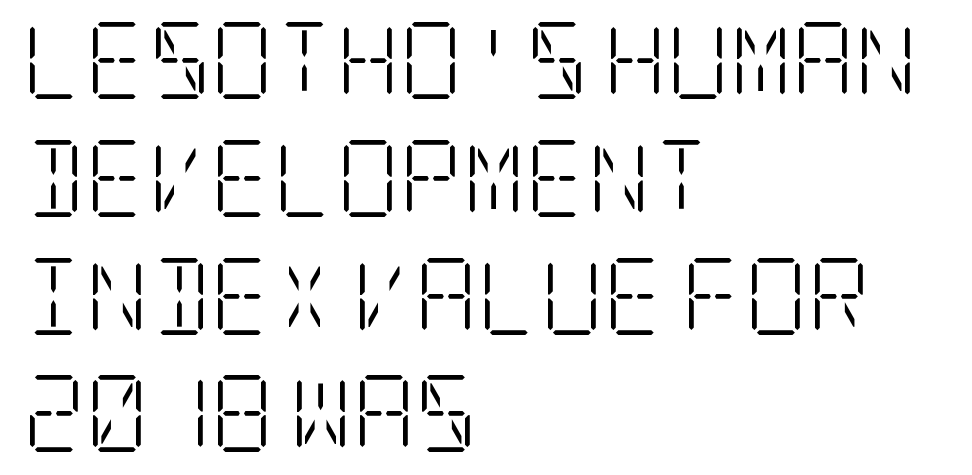
Words float on clear page, feet unadorned. Whoever set this chose a conventional vertical rhythm. Type style note: has serifs. The letters look calm and open, with moderate or lighter stems. The horizontal fit of the characters is conventional and even.
